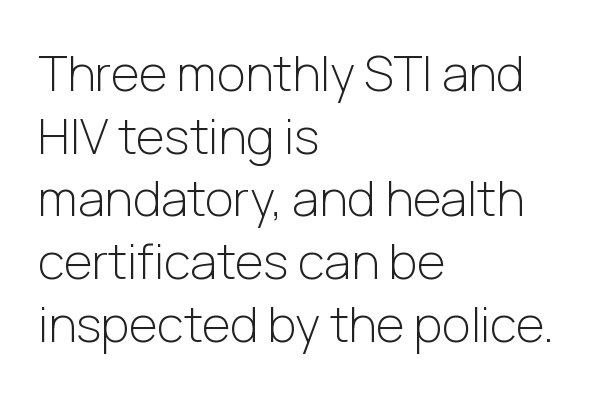
Q: Is the text bold? A: No.
Q: Is the text italic (slanted)? A: No, it is upright.
Q: Is the typeface a serif or a sans-serif typeface? A: Sans-serif.
Q: Is the text underlined? A: No.
Q: How is the paragraph aligned? A: Left-aligned.
Q: Is the spacing between letters normal or unusually wide? A: Normal.
Q: Is the spacing between lines tight, normal or loose? A: Normal.
Q: Width (condensed, normal, or wide)? A: Normal.
Q: Stroke contrast? A: Low.
Q: x-height? A: Medium.
Q: Monospaced? A: No.
